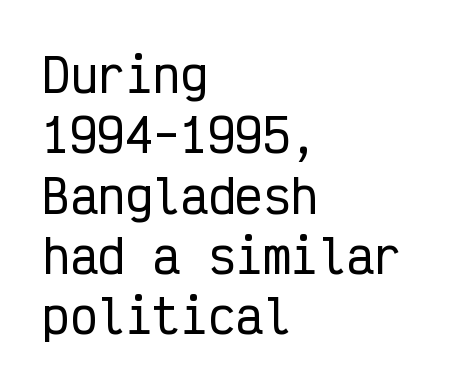
{"serif": "no", "italic": "no", "width": "condensed", "stroke_contrast": "low", "x_height": "medium", "monospaced": "yes", "underline": "no", "align": "left", "line_spacing": "normal", "line_spacing_ratio": 1.31, "letter_spacing": "normal", "letter_spacing_em": 0.0, "glyph_px": 46}
